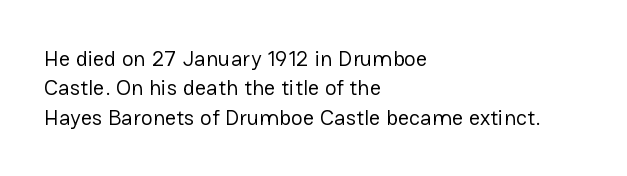
{"italic": "no", "bold": "no", "underline": "no", "align": "left", "line_spacing": "normal", "line_spacing_ratio": 1.34, "letter_spacing": "normal", "letter_spacing_em": 0.0, "glyph_px": 22}
